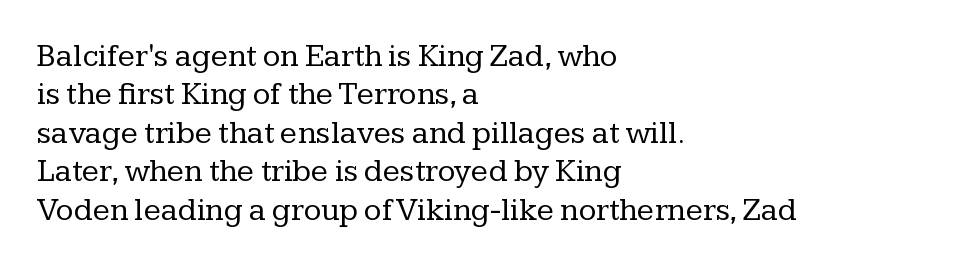
{"serif": "yes", "italic": "no", "bold": "no", "weight": "regular", "width": "normal", "stroke_contrast": "low", "x_height": "medium", "monospaced": "no", "underline": "no", "align": "left", "line_spacing_ratio": 1.2, "letter_spacing": "normal", "letter_spacing_em": 0.0, "glyph_px": 32}
